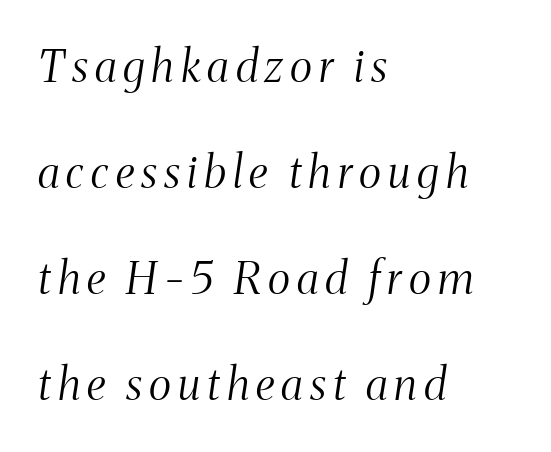
A great deal of white space separates one row of letters from the next. The typesetter chose a ragged-right arrangement here. The baseline area is clear. Are there feet on the stems? There are — it's a serif.
